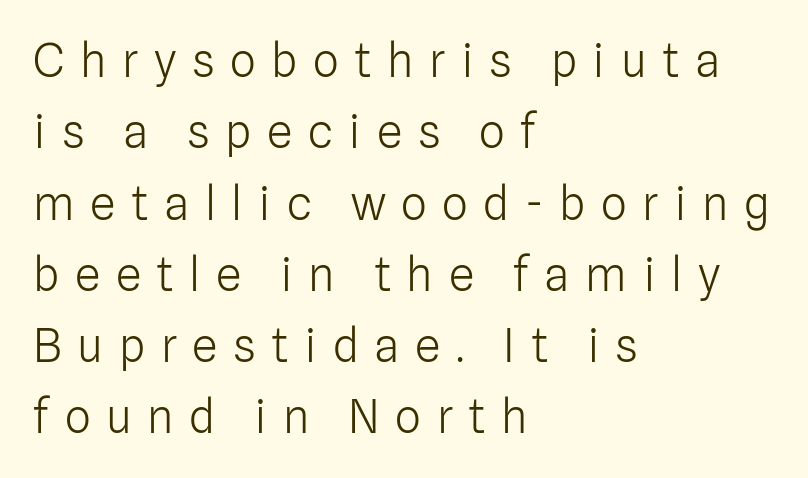
Q: Is the text bold? A: No.
Q: Is the text italic (slanted)? A: No, it is upright.
Q: Is the typeface a serif or a sans-serif typeface? A: Sans-serif.
Q: Is the text underlined? A: No.
Q: How is the paragraph aligned? A: Left-aligned.
Q: Is the spacing between letters normal or unusually wide? A: Unusually wide.
Q: Is the spacing between lines tight, normal or loose? A: Normal.
Q: Width (condensed, normal, or wide)? A: Normal.
Q: Stroke contrast? A: Low.
Q: x-height? A: Medium.
Q: Monospaced? A: No.
